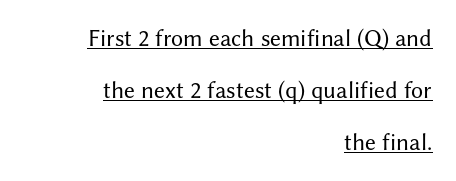
Q: Is the text bold? A: No.
Q: Is the text italic (slanted)? A: No, it is upright.
Q: Is the text underlined? A: Yes.
Q: How is the paragraph aligned? A: Right-aligned.
Q: Is the spacing between letters normal or unusually wide? A: Normal.
Q: Is the spacing between lines tight, normal or loose? A: Loose.
